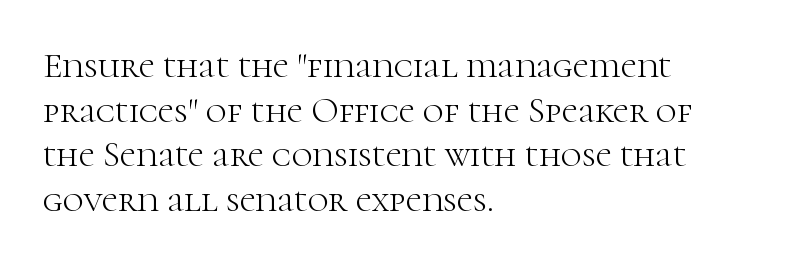
Q: Is the text bold? A: No.
Q: Is the text italic (slanted)? A: No, it is upright.
Q: Is the typeface a serif or a sans-serif typeface? A: Serif.
Q: Is the text underlined? A: No.
Q: How is the paragraph aligned? A: Left-aligned.
Q: Is the spacing between letters normal or unusually wide? A: Normal.
Q: Width (condensed, normal, or wide)? A: Normal.
Q: Stroke contrast? A: High.
Q: x-height? A: Medium.
Q: Monospaced? A: No.
